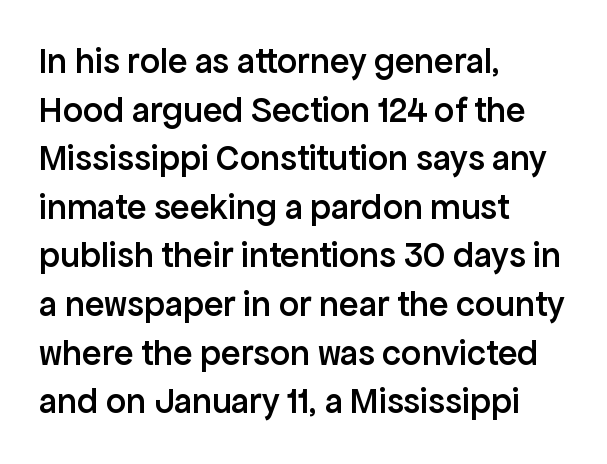
{"serif": "no", "italic": "no", "bold": "semi", "weight": "semibold", "width": "normal", "stroke_contrast": "low", "x_height": "medium", "monospaced": "no", "underline": "no", "align": "left", "line_spacing": "normal", "line_spacing_ratio": 1.35, "letter_spacing": "normal", "letter_spacing_em": 0.0, "glyph_px": 36}
